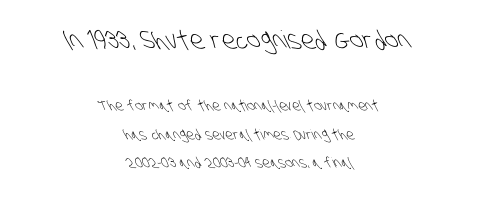
Q: Is the text bold? A: No.
Q: Is the text underlined? A: No.
Q: How is the paragraph aligned? A: Centered.
Q: Is the spacing between letters normal or unusually wide? A: Normal.
Q: Is the spacing between lines tight, normal or loose? A: Loose.
Q: Which block of text is set in a larger size, the first (top) or the second (bottom)? A: The first (top) one.
